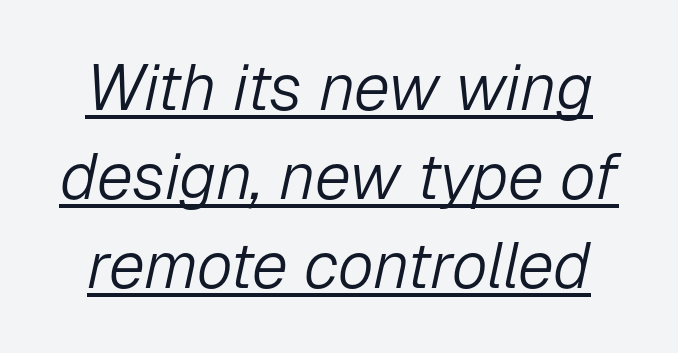
{"italic": "yes", "lean": "right", "slant_degrees": 12, "bold": "no", "weight": "light", "width": "normal", "stroke_contrast": "low", "x_height": "medium", "monospaced": "no", "underline": "yes", "line_spacing": "normal", "line_spacing_ratio": 1.37, "letter_spacing": "normal", "letter_spacing_em": 0.0, "glyph_px": 65}
